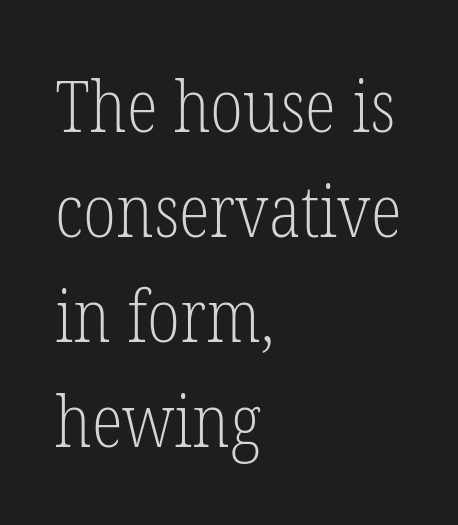
Evenly set lines give the paragraph a standard silhouette. This sample uses plain, unmodified letter spacing. Typeset ragged right — the left edge is the straight one. The typeface has the unassuming heft of standard copy or less.
